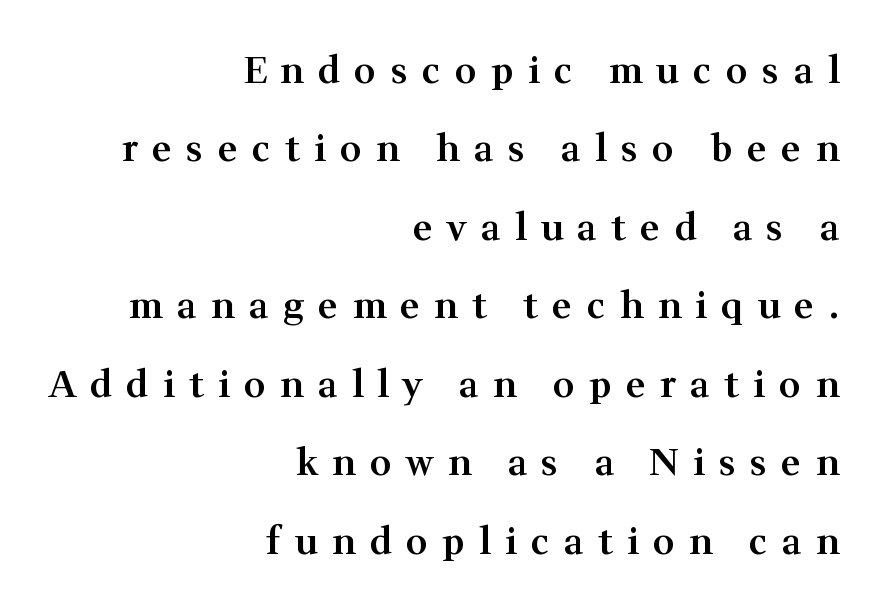
{"serif": "yes", "italic": "no", "bold": "semi", "weight": "semibold", "width": "normal", "stroke_contrast": "medium", "x_height": "medium", "monospaced": "no", "underline": "no", "align": "right", "line_spacing": "loose", "line_spacing_ratio": 2.12, "letter_spacing": "wide", "letter_spacing_em": 0.39, "glyph_px": 37}
